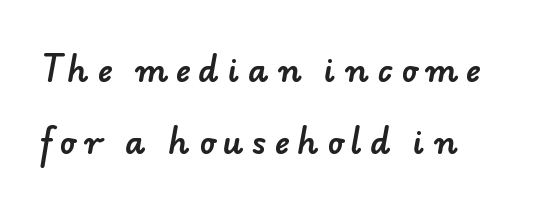
A clean baseline with only descenders dipping below it. This sample has the flowing, uneven cadence of proportional lettering. Does the type have serifs? No, each stem ends abruptly. Short note: letters widely spaced.
